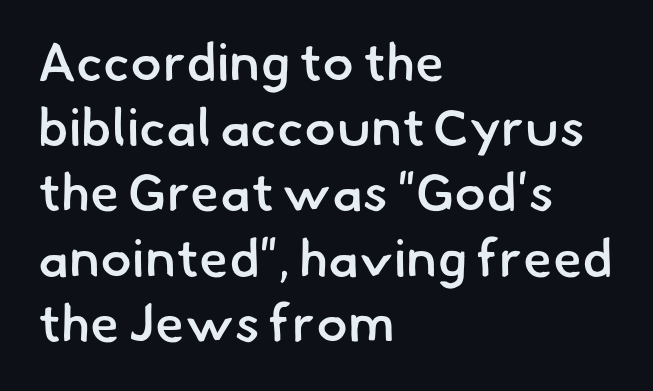
The image shows 53 px semibold sans-serif type; set left-aligned, line spacing 1.23x, normal letter spacing, not underlined; low stroke contrast and a small x-height.
